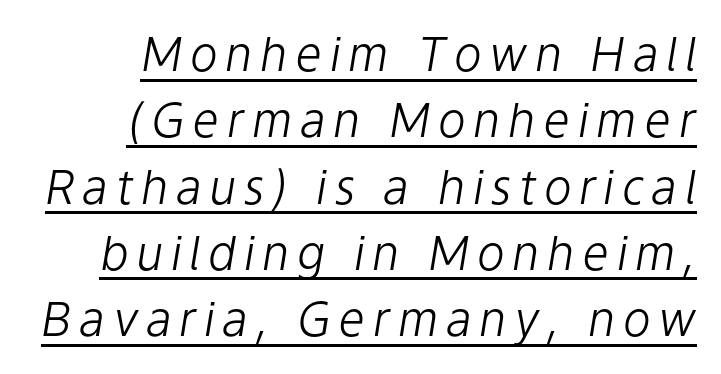
{"italic": "yes", "lean": "right", "slant_degrees": 9, "bold": "no", "weight": "light", "width": "normal", "stroke_contrast": "low", "x_height": "medium", "monospaced": "no", "underline": "yes", "align": "right", "line_spacing": "normal", "line_spacing_ratio": 1.41, "glyph_px": 47}
